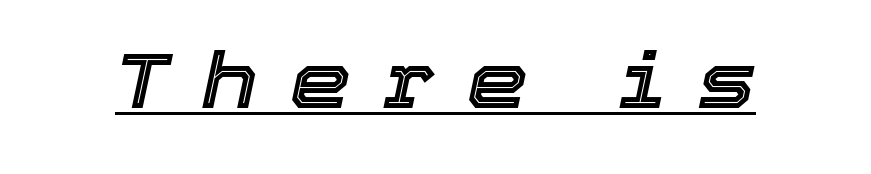
The image shows 77 px text type, italic (leaning right); set unusually wide letter spacing (+0.42 em), underlined; a medium x-height.
